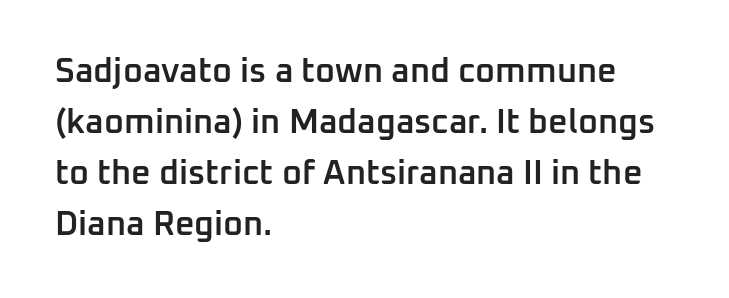
{"serif": "no", "italic": "no", "bold": "semi", "weight": "semibold", "width": "normal", "stroke_contrast": "low", "x_height": "medium", "monospaced": "no", "underline": "no", "align": "left", "line_spacing": "normal", "line_spacing_ratio": 1.5, "letter_spacing": "normal", "letter_spacing_em": 0.0, "glyph_px": 34}
